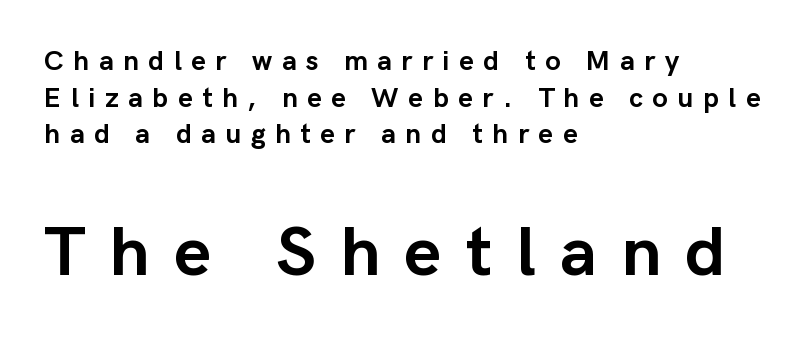
Every letter is thick-stroked: bold, no question. No word sits above an underline. The glyphs in this specimen are sans serif. Letter spacing: wide. Left-aligned paragraph, ragged on the right. Spacing verdict: proportional, widths tailored to each character.
